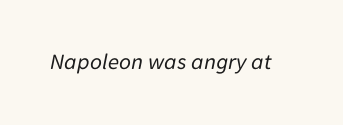
The image shows 23 px text type, italic (leaning right); set normal letter spacing, not underlined.
